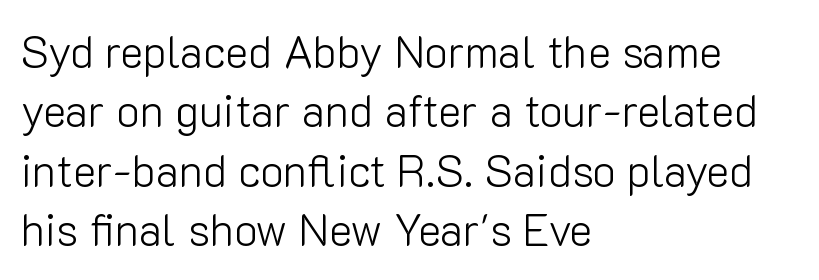
The image shows 44 px light sans-serif type, upright; set left-aligned, normal line spacing (1.35x), normal letter spacing, not underlined; low stroke contrast and a medium x-height.
